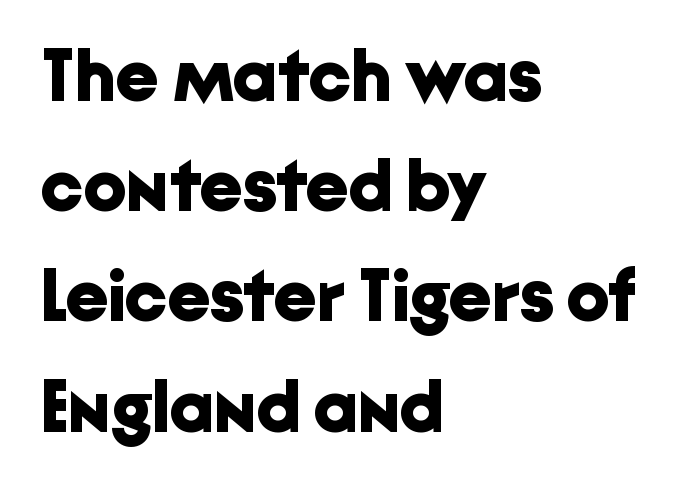
Q: Is the text bold? A: Yes.
Q: Is the text italic (slanted)? A: No, it is upright.
Q: Is the typeface a serif or a sans-serif typeface? A: Sans-serif.
Q: Is the text underlined? A: No.
Q: How is the paragraph aligned? A: Left-aligned.
Q: Is the spacing between letters normal or unusually wide? A: Normal.
Q: Is the spacing between lines tight, normal or loose? A: Normal.
Q: Width (condensed, normal, or wide)? A: Normal.
Q: Stroke contrast? A: Low.
Q: x-height? A: Medium.
Q: Monospaced? A: No.
